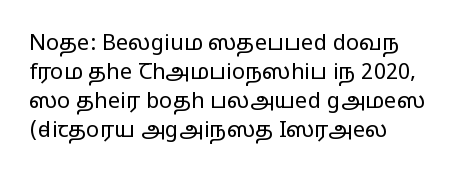
The image shows 22 px text type, upright; set normal line spacing (1.32x), normal letter spacing, not underlined.
